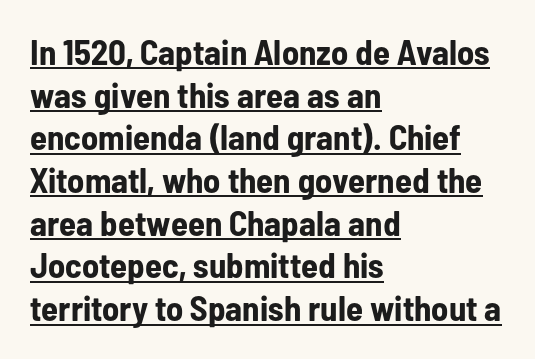
{"serif": "no", "italic": "no", "bold": "yes", "weight": "bold", "width": "condensed", "stroke_contrast": "low", "x_height": "medium", "monospaced": "no", "underline": "yes", "align": "left", "line_spacing_ratio": 1.22, "letter_spacing": "normal", "letter_spacing_em": 0.0, "glyph_px": 35}
